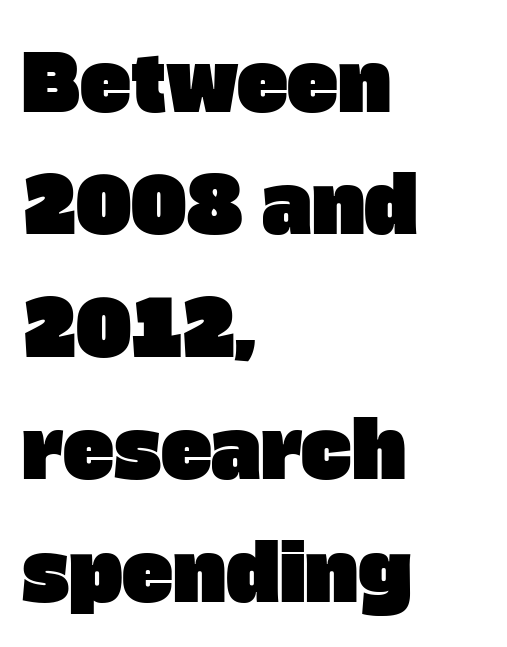
Q: Is the typeface a serif or a sans-serif typeface? A: Sans-serif.
Q: Is the text underlined? A: No.
Q: How is the paragraph aligned? A: Left-aligned.
Q: Is the spacing between letters normal or unusually wide? A: Normal.
Q: Is the spacing between lines tight, normal or loose? A: Normal.
Q: Width (condensed, normal, or wide)? A: Normal.
Q: Stroke contrast? A: Low.
Q: x-height? A: Large.
Q: Monospaced? A: No.
